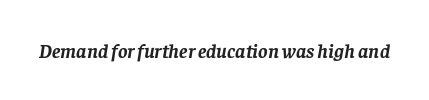
Q: Is the text bold? A: Yes.
Q: Is the text italic (slanted)? A: Yes, it leans right by about 8 degrees.
Q: Is the text underlined? A: No.
Q: Is the spacing between letters normal or unusually wide? A: Normal.
